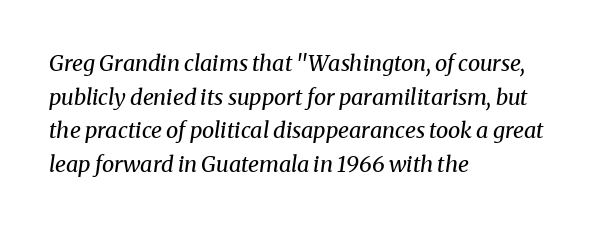
Q: Is the text bold? A: No.
Q: Is the text italic (slanted)? A: Yes, it leans right by about 8 degrees.
Q: Is the text underlined? A: No.
Q: How is the paragraph aligned? A: Left-aligned.
Q: Is the spacing between letters normal or unusually wide? A: Normal.
Q: Is the spacing between lines tight, normal or loose? A: Normal.
